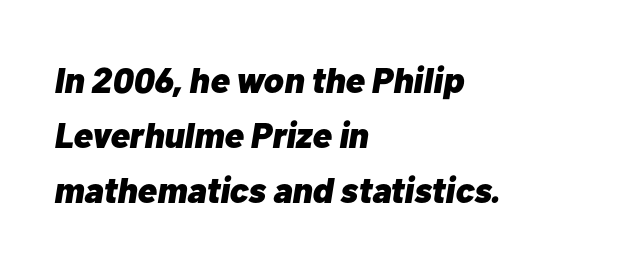
Students, note that the glyphs here touch the page at normal intervals. Regular leading. Anything drawn beneath the words? Only blank space. A typesetter would call this proportional, since set widths differ per character.
